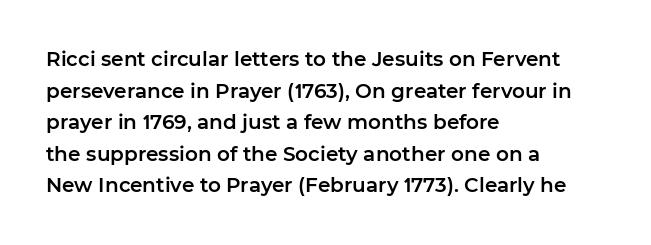
The image shows 20 px text type, upright; set left-aligned, normal line spacing (1.58x), normal letter spacing, not underlined.
